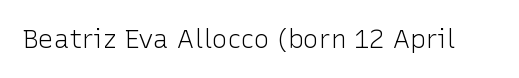
The image shows 26 px text type, upright; set normal letter spacing, not underlined.
